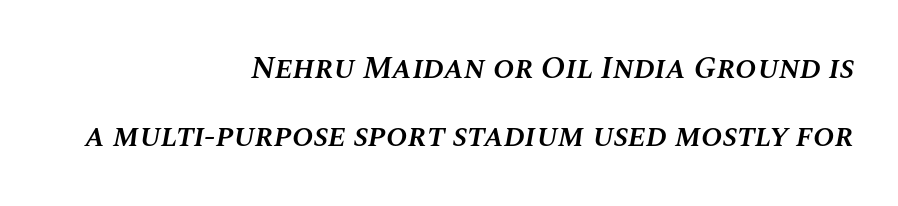
{"italic": "yes", "lean": "right", "slant_degrees": 10, "bold": "semi", "weight": "semibold", "width": "normal", "stroke_contrast": "medium", "x_height": "large", "monospaced": "no", "underline": "no", "align": "right", "line_spacing": "loose", "line_spacing_ratio": 2.13, "letter_spacing": "normal", "letter_spacing_em": 0.0, "glyph_px": 32}
